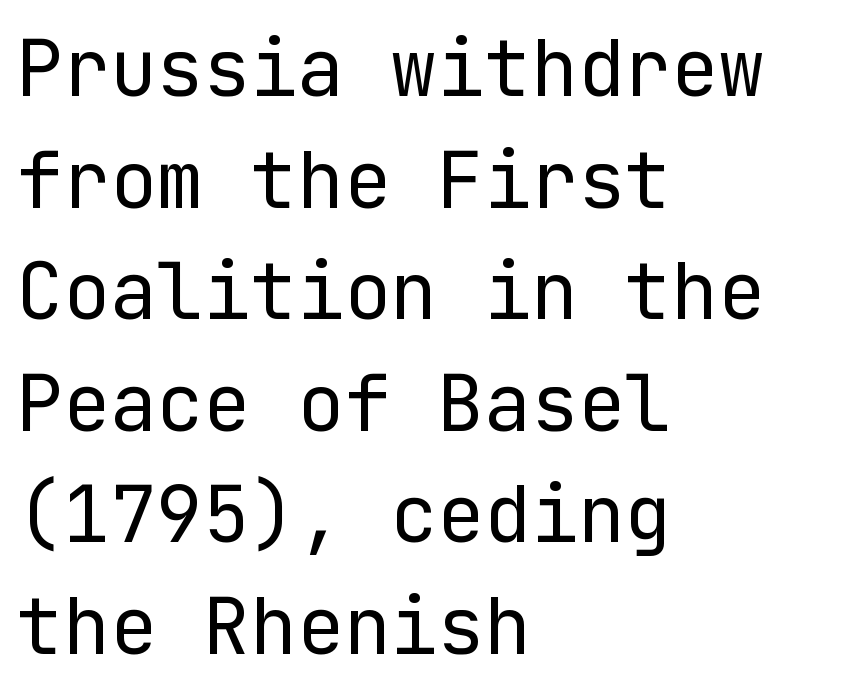
{"serif": "no", "italic": "no", "bold": "no", "weight": "regular", "width": "normal", "stroke_contrast": "low", "x_height": "medium", "underline": "no", "align": "left", "line_spacing": "normal", "line_spacing_ratio": 1.43, "letter_spacing": "normal", "letter_spacing_em": 0.0, "glyph_px": 78}
